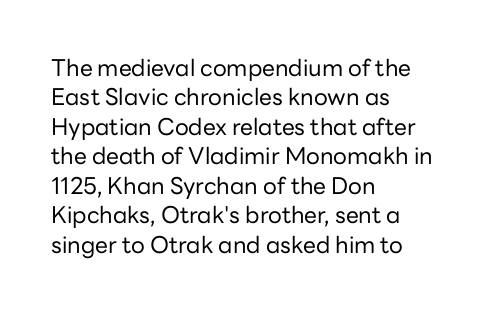
Q: Is the text bold? A: No.
Q: Is the text italic (slanted)? A: No, it is upright.
Q: Is the text underlined? A: No.
Q: How is the paragraph aligned? A: Left-aligned.
Q: Is the spacing between letters normal or unusually wide? A: Normal.
Q: Is the spacing between lines tight, normal or loose? A: Normal.
